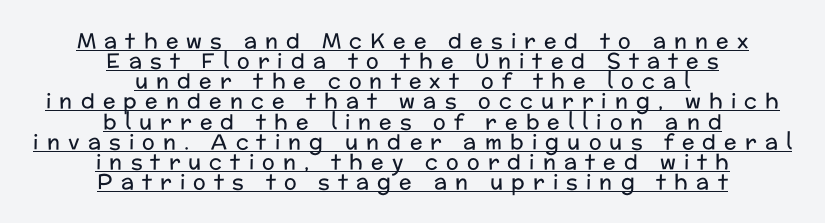
Observe the wide spacing: letters keep a clear distance from each other. Vertical strokes here are truly vertical. No letter is thick-stroked: the sample isn't bold. This is underlined copy, the kind a proofreader might mark for attention.
